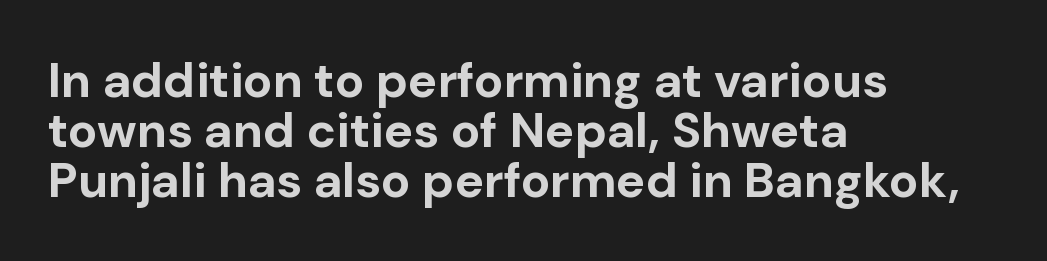
Q: Is the text bold? A: Yes.
Q: Is the text italic (slanted)? A: No, it is upright.
Q: Is the typeface a serif or a sans-serif typeface? A: Sans-serif.
Q: Is the text underlined? A: No.
Q: How is the paragraph aligned? A: Left-aligned.
Q: Is the spacing between letters normal or unusually wide? A: Normal.
Q: Is the spacing between lines tight, normal or loose? A: Tight.
Q: Width (condensed, normal, or wide)? A: Normal.
Q: Stroke contrast? A: Low.
Q: x-height? A: Medium.
Q: Monospaced? A: No.
